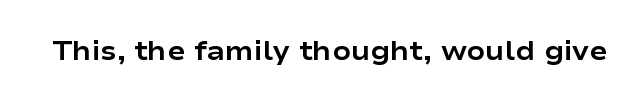
The image shows 27 px bold type, upright; set normal letter spacing, not underlined.
